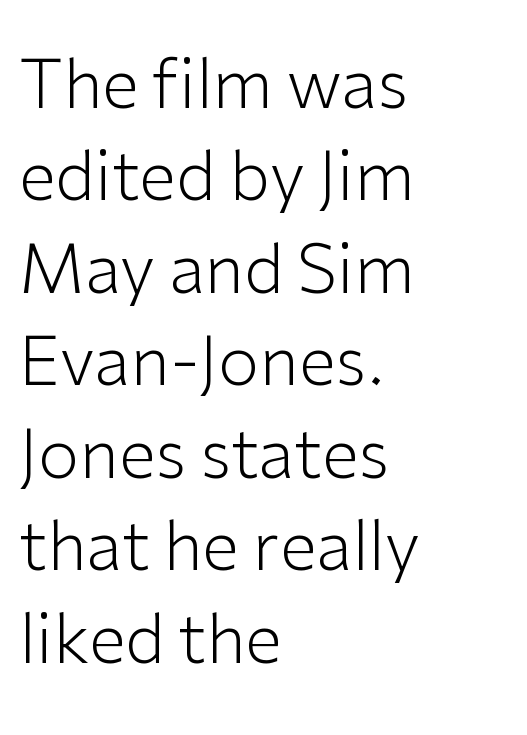
The face used here is proportionally spaced, like ordinary book or web type. This is roman type, the default non-slanted kind. Typeset ragged right — the left edge is the straight one. Stroke mass is kept to a normal reading level or below. This rendering employs a face without finishing strokes, i.e., a sans-serif.
